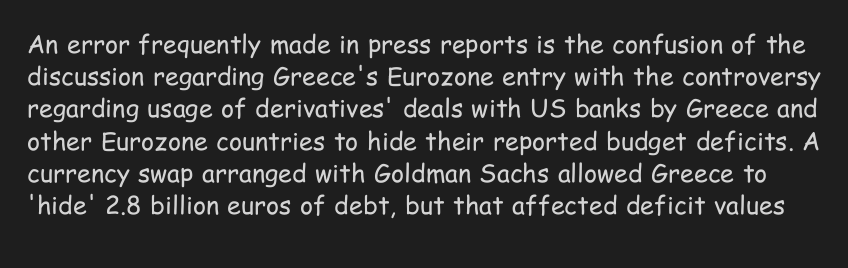
This block has exactly the height ordinary leading produces. The type sits square on the baseline with zero lean. Weight: regular or lighter. The words here are not underlined. Nobody touched the tracking dial on this one.
